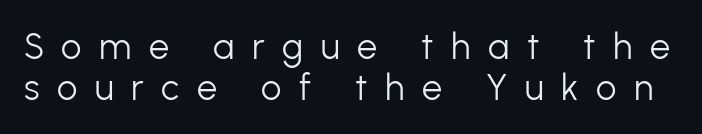
Q: Is the text bold? A: No.
Q: Is the text italic (slanted)? A: No, it is upright.
Q: Is the typeface a serif or a sans-serif typeface? A: Sans-serif.
Q: Is the text underlined? A: No.
Q: Is the spacing between letters normal or unusually wide? A: Unusually wide.
Q: Is the spacing between lines tight, normal or loose? A: Tight.
Q: Width (condensed, normal, or wide)? A: Normal.
Q: Stroke contrast? A: Low.
Q: x-height? A: Medium.
Q: Monospaced? A: No.
